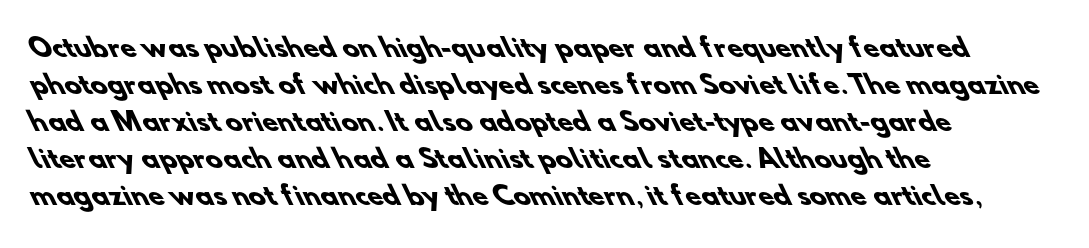
The image shows 25 px bold type; set left-aligned, normal line spacing (1.48x), normal letter spacing, not underlined.
